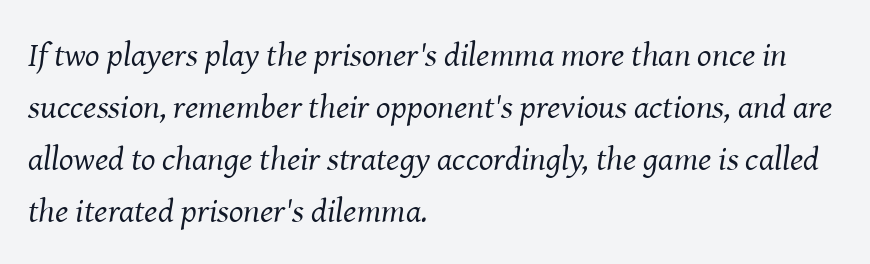
{"serif": "yes", "italic": "yes", "lean": "right", "slant_degrees": 8, "bold": "no", "weight": "regular", "width": "normal", "stroke_contrast": "medium", "x_height": "medium", "monospaced": "no", "underline": "no", "align": "left", "line_spacing": "normal", "line_spacing_ratio": 1.53, "letter_spacing": "normal", "letter_spacing_em": 0.0, "glyph_px": 34}
